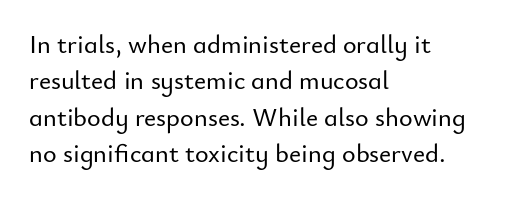
Q: Is the text italic (slanted)? A: No, it is upright.
Q: Is the text underlined? A: No.
Q: How is the paragraph aligned? A: Left-aligned.
Q: Is the spacing between letters normal or unusually wide? A: Normal.
Q: Is the spacing between lines tight, normal or loose? A: Normal.
